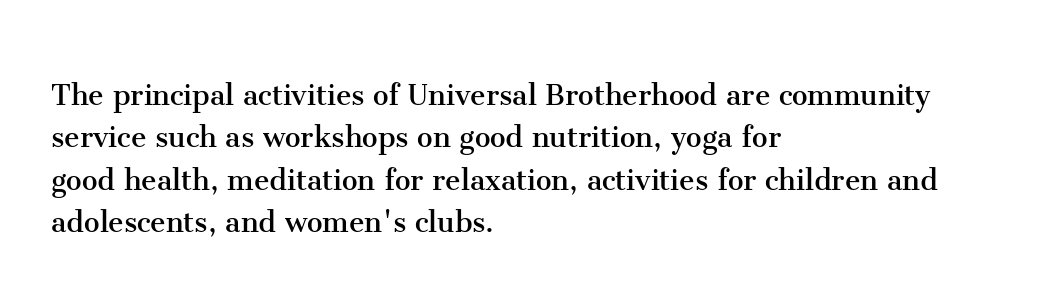
The image shows 35 px regular-weight serif type, upright; set left-aligned, line spacing 1.21x, normal letter spacing, not underlined; medium stroke contrast and a medium x-height.
